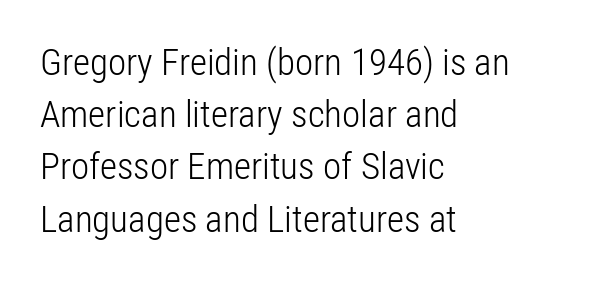
Q: Is the text bold? A: No.
Q: Is the text italic (slanted)? A: No, it is upright.
Q: Is the typeface a serif or a sans-serif typeface? A: Sans-serif.
Q: Is the text underlined? A: No.
Q: How is the paragraph aligned? A: Left-aligned.
Q: Is the spacing between letters normal or unusually wide? A: Normal.
Q: Is the spacing between lines tight, normal or loose? A: Normal.
Q: Width (condensed, normal, or wide)? A: Condensed.
Q: Stroke contrast? A: Low.
Q: x-height? A: Medium.
Q: Monospaced? A: No.
